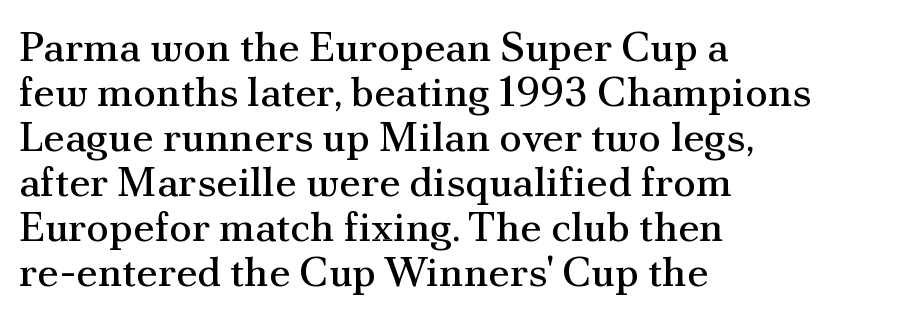
{"serif": "yes", "italic": "no", "bold": "no", "weight": "regular", "width": "normal", "stroke_contrast": "medium", "x_height": "small", "monospaced": "no", "underline": "no", "align": "left", "line_spacing": "tight", "line_spacing_ratio": 1.07, "letter_spacing": "normal", "letter_spacing_em": 0.0, "glyph_px": 42}
